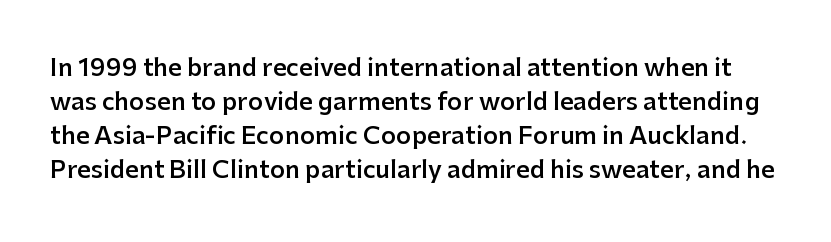
{"italic": "no", "bold": "semi", "underline": "no", "line_spacing": "normal", "line_spacing_ratio": 1.42, "letter_spacing": "normal", "letter_spacing_em": 0.0, "glyph_px": 24}
